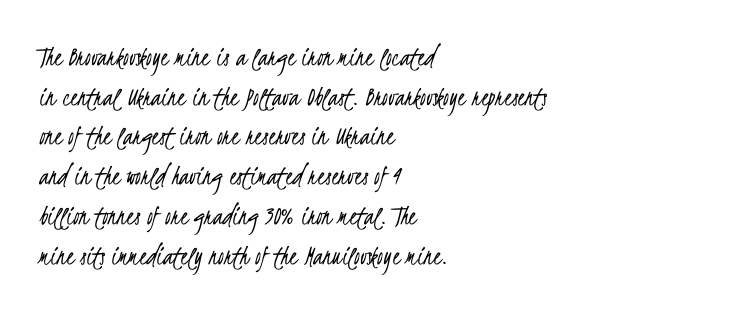
Think of a printed novel: that variable character pitch is what you see here. Summary of vertical rhythm: regular, with standard interline spacing. How are the letters spaced? Ordinarily, with no added tracking. The setting favours the left margin, as ordinary paragraphs usually do.
